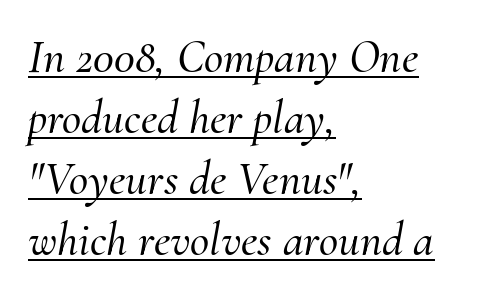
Q: Is the text italic (slanted)? A: Yes, it leans right by about 10 degrees.
Q: Is the typeface a serif or a sans-serif typeface? A: Serif.
Q: Is the text underlined? A: Yes.
Q: How is the paragraph aligned? A: Left-aligned.
Q: Is the spacing between letters normal or unusually wide? A: Normal.
Q: Is the spacing between lines tight, normal or loose? A: Normal.
Q: Width (condensed, normal, or wide)? A: Normal.
Q: Stroke contrast? A: Medium.
Q: x-height? A: Small.
Q: Monospaced? A: No.
